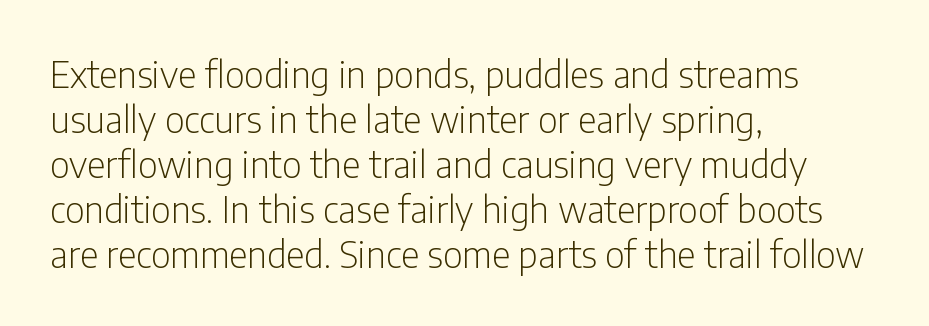
Q: Is the text bold? A: No.
Q: Is the text italic (slanted)? A: No, it is upright.
Q: Is the typeface a serif or a sans-serif typeface? A: Sans-serif.
Q: Is the text underlined? A: No.
Q: How is the paragraph aligned? A: Left-aligned.
Q: Is the spacing between letters normal or unusually wide? A: Normal.
Q: Is the spacing between lines tight, normal or loose? A: Normal.
Q: Width (condensed, normal, or wide)? A: Condensed.
Q: Stroke contrast? A: Low.
Q: x-height? A: Medium.
Q: Monospaced? A: No.
